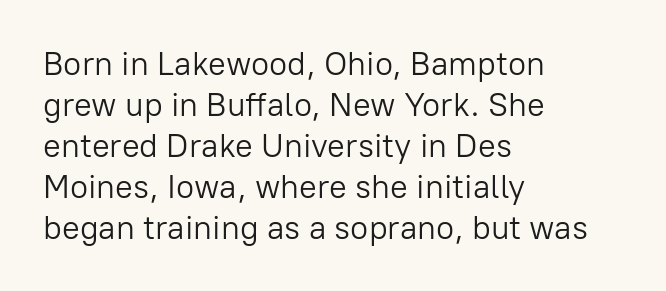
Q: Is the text bold? A: No.
Q: Is the text italic (slanted)? A: No, it is upright.
Q: Is the typeface a serif or a sans-serif typeface? A: Sans-serif.
Q: Is the text underlined? A: No.
Q: How is the paragraph aligned? A: Left-aligned.
Q: Is the spacing between letters normal or unusually wide? A: Normal.
Q: Width (condensed, normal, or wide)? A: Normal.
Q: Stroke contrast? A: Low.
Q: x-height? A: Medium.
Q: Monospaced? A: No.
